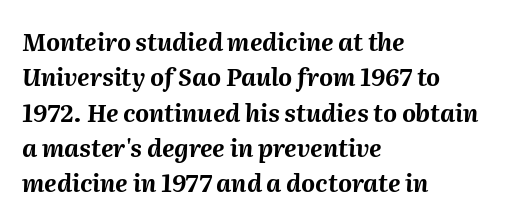
Tracking value appears to be zero — textbook default spacing. Each line starts at the same left margin while the right side varies. Stroke thickness is high; the sample reads as a true bold. An italicized treatment has been applied to the whole sample. Only glyphs here, with clear space below each row.
